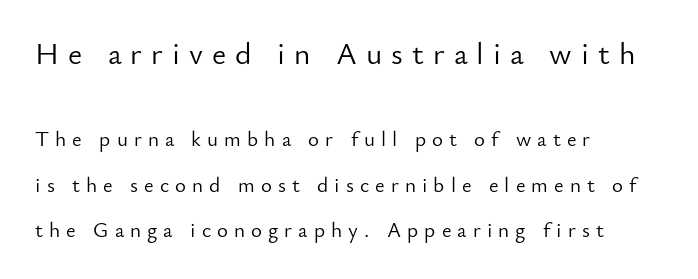
Is there much room between lines? Yes — plenty of vertical air separates them. Does extra space separate the letters? Yes, quite a lot of it. Looks like regular typesetting: each glyph gets only the width it needs. Every row of glyphs begins at an identical x-position on the left. The letterforms sit at book weight or below.
